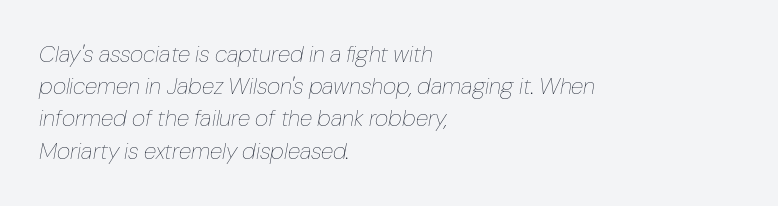
{"italic": "yes", "lean": "right", "slant_degrees": 10, "bold": "no", "underline": "no", "align": "left", "line_spacing": "normal", "line_spacing_ratio": 1.4, "letter_spacing": "normal", "letter_spacing_em": 0.0, "glyph_px": 23}
